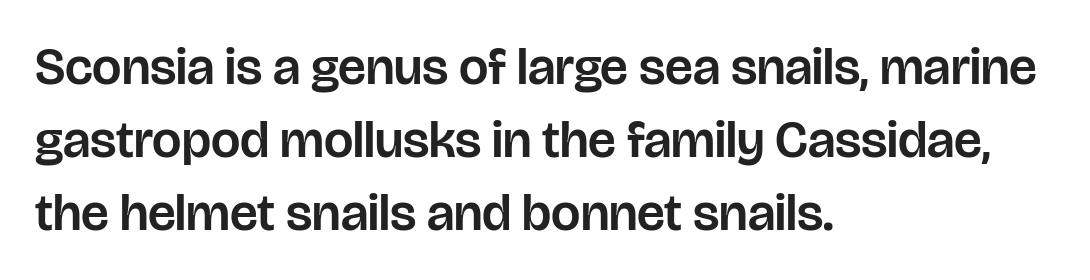
{"serif": "no", "italic": "no", "width": "normal", "stroke_contrast": "low", "x_height": "large", "monospaced": "no", "underline": "no", "align": "left", "line_spacing": "normal", "line_spacing_ratio": 1.4, "letter_spacing": "normal", "letter_spacing_em": 0.0, "glyph_px": 52}
